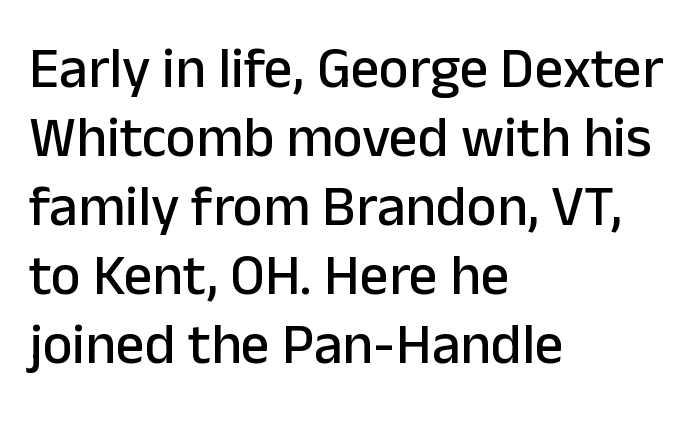
The image shows 57 px sans-serif type, upright; set left-aligned, line spacing 1.21x, normal letter spacing, not underlined; low stroke contrast and a medium x-height.
